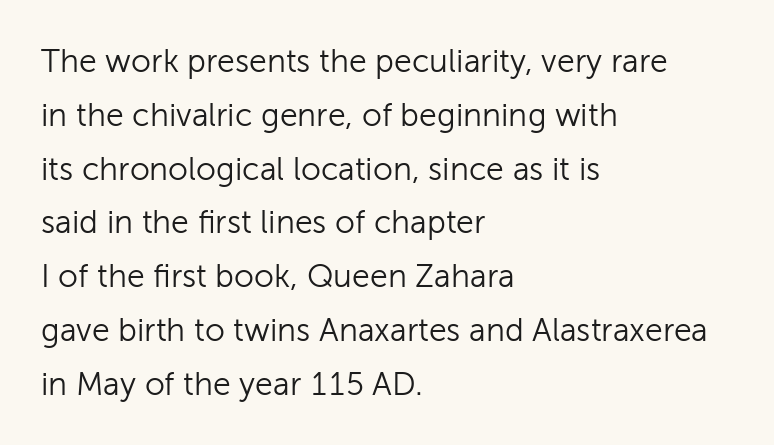
The image shows 32 px light sans-serif type, upright; set left-aligned, normal line spacing (1.68x), normal letter spacing, not underlined; low stroke contrast and a medium x-height.
